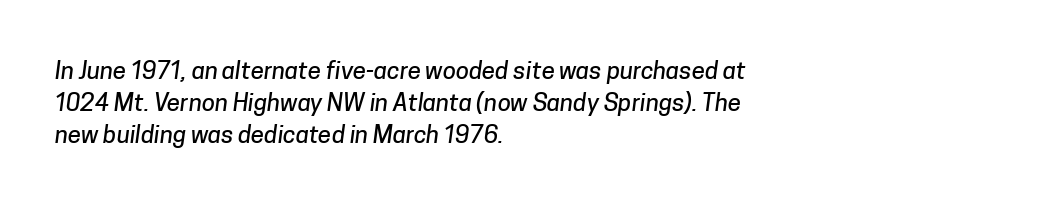
Tracking value appears to be zero — textbook default spacing. Notice how the passage keeps a crisp vertical edge on the left only. Anything drawn beneath the words? Only blank space. Baseline-to-baseline distance is the conventional proportion of letter height.
